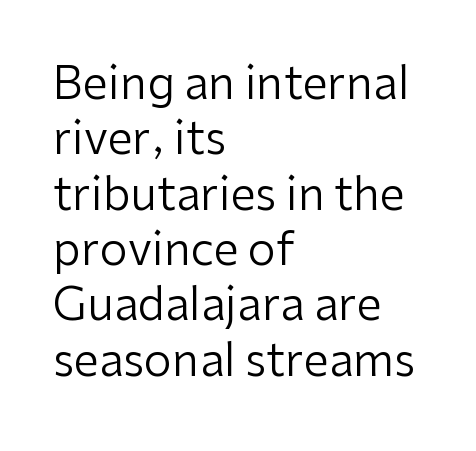
A typesetter would label this face a sans. Layout note: lines flush left. Honestly, the letter spacing is just normal — you wouldn't notice it. The letters look calm and open, with moderate or lighter stems. Is this a fixed-width face? No — the glyphs have proportional, varying widths.
